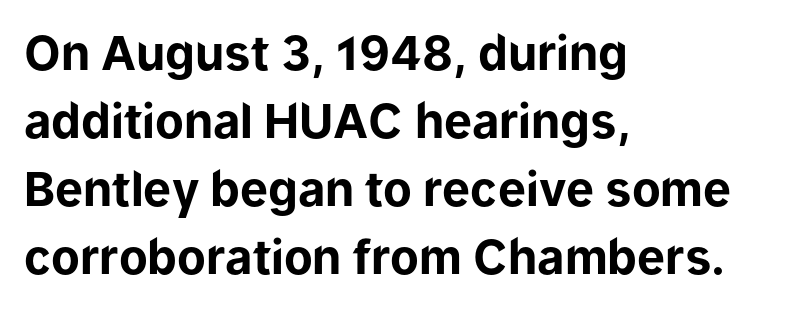
Q: Is the text bold? A: Yes.
Q: Is the text italic (slanted)? A: No, it is upright.
Q: Is the typeface a serif or a sans-serif typeface? A: Sans-serif.
Q: Is the text underlined? A: No.
Q: How is the paragraph aligned? A: Left-aligned.
Q: Is the spacing between letters normal or unusually wide? A: Normal.
Q: Is the spacing between lines tight, normal or loose? A: Normal.
Q: Width (condensed, normal, or wide)? A: Normal.
Q: Stroke contrast? A: Low.
Q: x-height? A: Medium.
Q: Monospaced? A: No.
